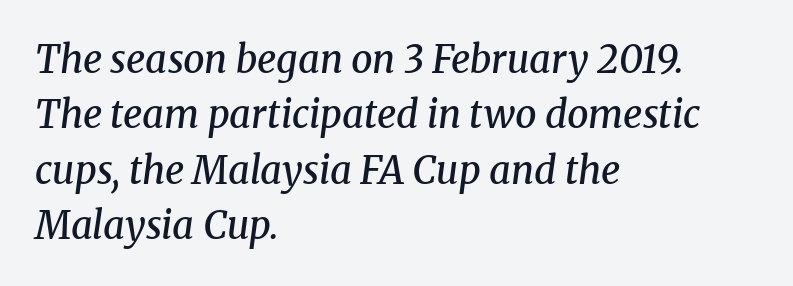
Slightly chunky letters — semibold, I'd say, not full bold. The passage shown is typed in a proportional face where columns would drift. If you drew a line through each stem, it would be angled. Check the space under the baseline: it is left empty. Visually the block forms a straight wall on the left and a jagged coastline on the right. Stroke terminals: seriffed.
